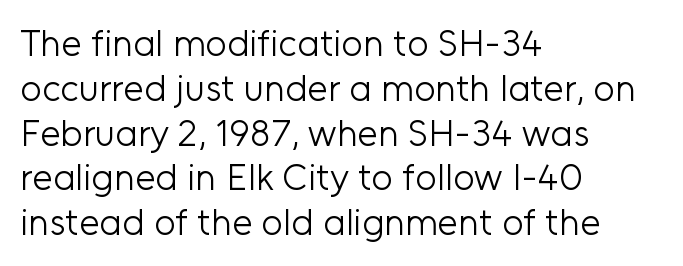
The image shows 37 px light sans-serif type, upright; set left-aligned, line spacing 1.21x, normal letter spacing, not underlined; low stroke contrast and a medium x-height.
